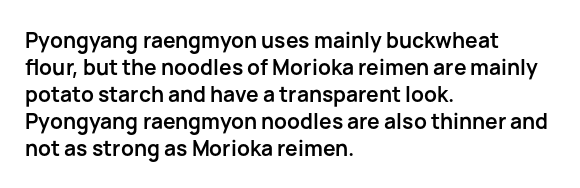
Which margin do the lines hug? The left one — the right edge is uneven. The foot of each line stays bare and open. Strokes here are thick enough to call this a true bold. Does the lettering tilt? It doesn't — this is upright. You could call the tracking neutral — neither tight nor loose. Interline gaps are of average width in this sample.
